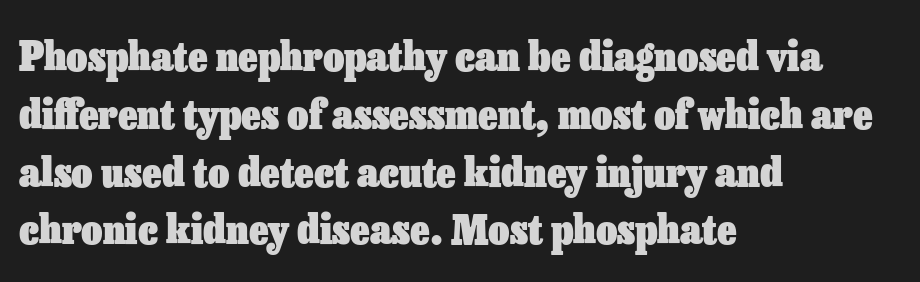
Q: Is the text bold? A: Yes.
Q: Is the text italic (slanted)? A: No, it is upright.
Q: Is the text underlined? A: No.
Q: How is the paragraph aligned? A: Left-aligned.
Q: Is the spacing between letters normal or unusually wide? A: Normal.
Q: Is the spacing between lines tight, normal or loose? A: Normal.
Q: Width (condensed, normal, or wide)? A: Normal.
Q: Stroke contrast? A: Low.
Q: x-height? A: Medium.
Q: Monospaced? A: No.
